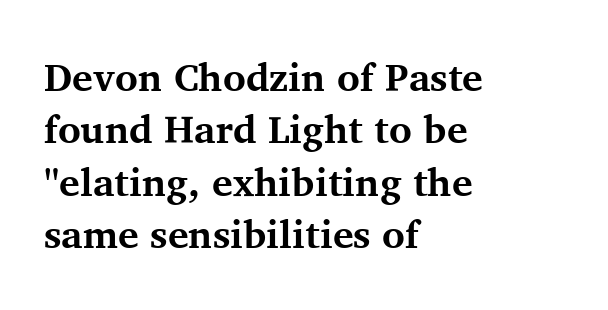
{"serif": "yes", "italic": "no", "bold": "yes", "weight": "bold", "width": "normal", "stroke_contrast": "medium", "x_height": "medium", "monospaced": "no", "underline": "no", "align": "left", "line_spacing": "normal", "line_spacing_ratio": 1.34, "letter_spacing": "normal", "letter_spacing_em": 0.0, "glyph_px": 39}
